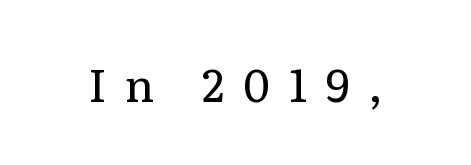
The tracking reads as deliberately expanded to a designer's eye. Just letters on the line, the space beneath them empty. Ordinary non-slanted type is in use. Proportional: the letters do not fall into vertical columns. Nothing heavy about these letters — not bold at all. The face used here is seriffed, in the tradition of book romans.
